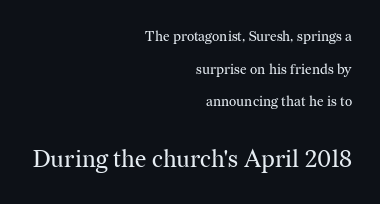
{"italic": "no", "bold": "no", "underline": "no", "align": "right", "line_spacing": "loose", "line_spacing_ratio": 2.33, "letter_spacing": "normal", "letter_spacing_em": 0.0, "larger_block": "second", "size_ratio": 1.71, "glyph_px": 24}
